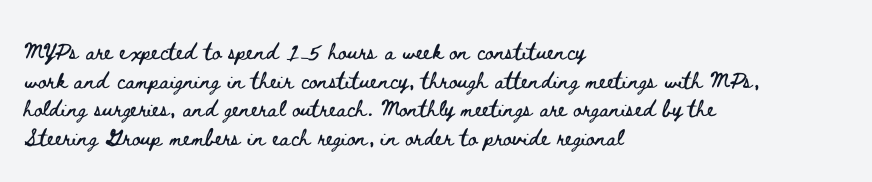
The image shows 21 px text type; set left-aligned, normal line spacing (1.36x), normal letter spacing, not underlined.
